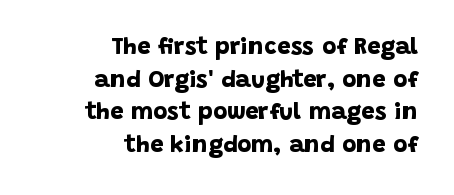
Q: Is the text bold? A: Yes.
Q: Is the text underlined? A: No.
Q: How is the paragraph aligned? A: Right-aligned.
Q: Is the spacing between letters normal or unusually wide? A: Normal.
Q: Is the spacing between lines tight, normal or loose? A: Normal.
